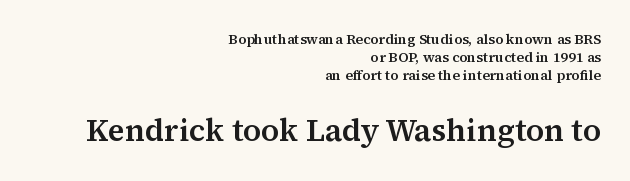
{"serif": "yes", "italic": "no", "width": "normal", "stroke_contrast": "medium", "x_height": "medium", "monospaced": "no", "underline": "no", "align": "right", "line_spacing": "normal", "line_spacing_ratio": 1.28, "letter_spacing": "normal", "letter_spacing_em": 0.0, "larger_block": "second", "size_ratio": 2.21, "glyph_px": 31}
